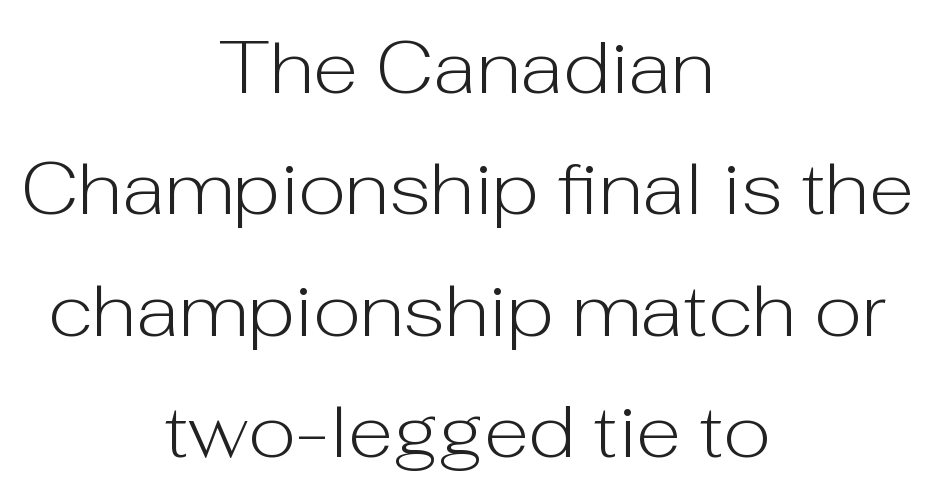
The image shows 74 px light sans-serif type, upright; set centered, normal line spacing (1.64x), normal letter spacing, not underlined; low stroke contrast and a medium x-height.
